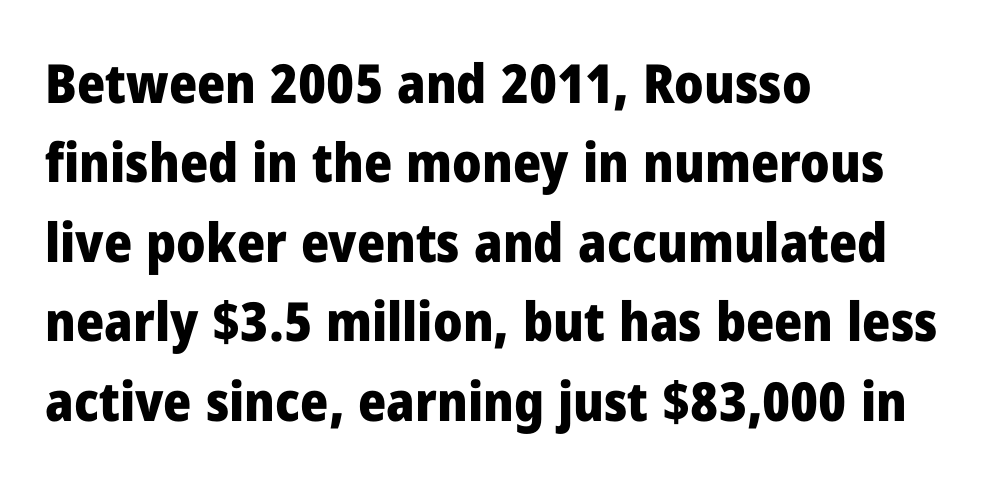
Q: Is the text bold? A: Yes.
Q: Is the text italic (slanted)? A: No, it is upright.
Q: Is the typeface a serif or a sans-serif typeface? A: Sans-serif.
Q: Is the text underlined? A: No.
Q: How is the paragraph aligned? A: Left-aligned.
Q: Is the spacing between letters normal or unusually wide? A: Normal.
Q: Is the spacing between lines tight, normal or loose? A: Normal.
Q: Width (condensed, normal, or wide)? A: Normal.
Q: Stroke contrast? A: Low.
Q: x-height? A: Medium.
Q: Monospaced? A: No.
